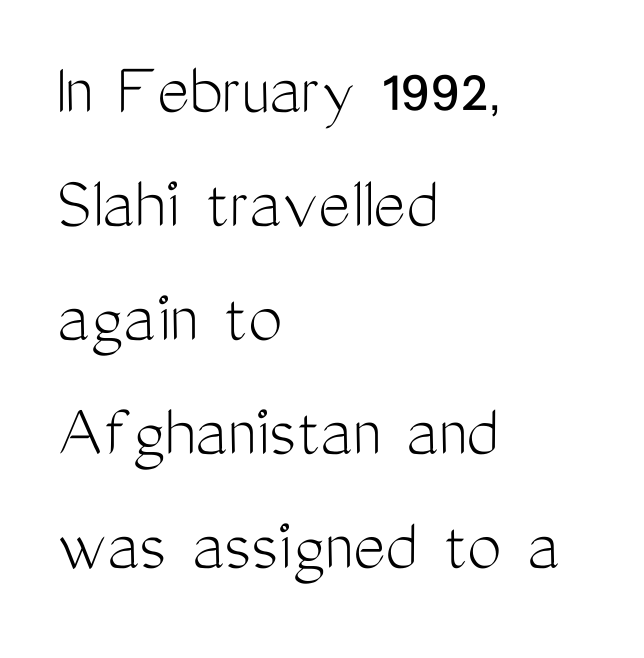
{"serif": "no", "italic": "no", "bold": "no", "weight": "light", "width": "condensed", "stroke_contrast": "medium", "x_height": "medium", "monospaced": "no", "underline": "no", "align": "left", "line_spacing": "normal", "line_spacing_ratio": 1.48, "letter_spacing": "normal", "letter_spacing_em": 0.0, "glyph_px": 77}
